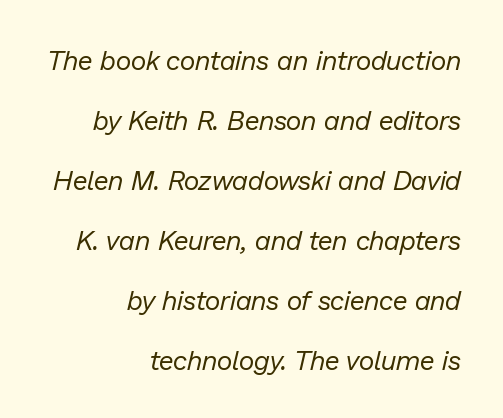
The image shows 27 px text type, italic (leaning right); set right-aligned, loose line spacing (2.22x), normal letter spacing, not underlined.
